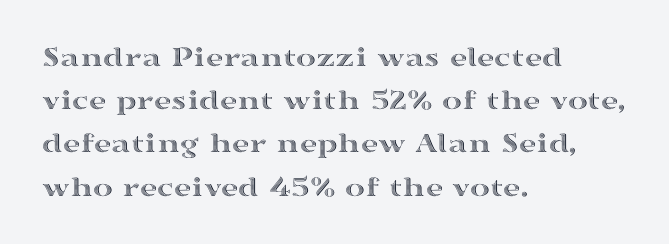
Q: Is the text italic (slanted)? A: No, it is upright.
Q: Is the text underlined? A: No.
Q: How is the paragraph aligned? A: Left-aligned.
Q: Is the spacing between letters normal or unusually wide? A: Normal.
Q: Is the spacing between lines tight, normal or loose? A: Normal.
Q: Width (condensed, normal, or wide)? A: Wide.
Q: x-height? A: Medium.
Q: Monospaced? A: No.
